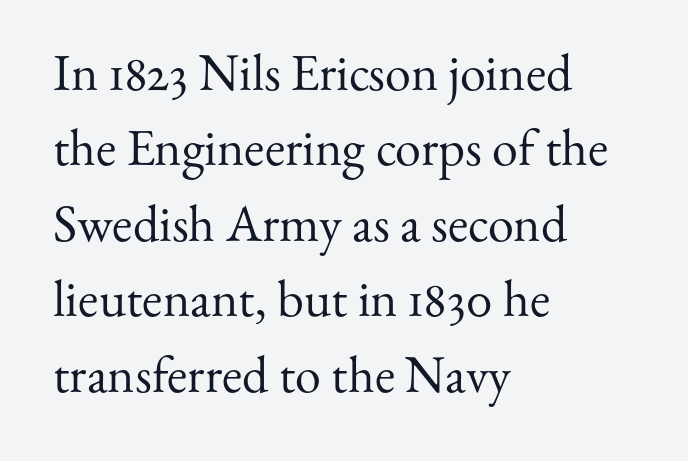
{"serif": "yes", "italic": "no", "bold": "no", "weight": "regular", "width": "normal", "stroke_contrast": "medium", "x_height": "small", "monospaced": "no", "underline": "no", "align": "left", "line_spacing": "normal", "line_spacing_ratio": 1.45, "letter_spacing": "normal", "letter_spacing_em": 0.0, "glyph_px": 52}
